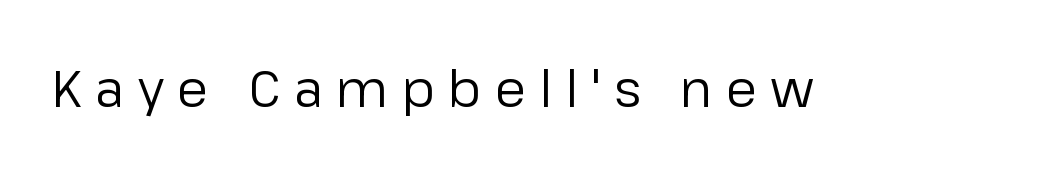
{"serif": "no", "italic": "no", "bold": "no", "weight": "regular", "width": "normal", "stroke_contrast": "low", "x_height": "medium", "monospaced": "no", "underline": "no", "letter_spacing": "wide", "letter_spacing_em": 0.26, "glyph_px": 51}
